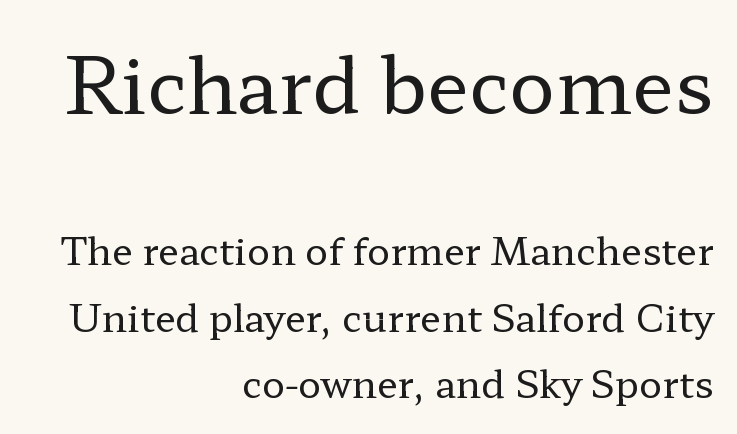
The lines in this sample share a right terminus and differ only in where they begin. The letters advance in unequal steps, a hallmark of proportional type. No chunkiness to these letters — they're not bold. To sum up the face: it has serifs.
